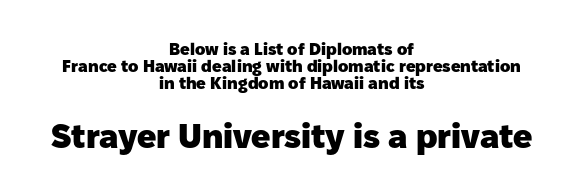
Q: Is the text bold? A: Yes.
Q: Is the text italic (slanted)? A: No, it is upright.
Q: Is the typeface a serif or a sans-serif typeface? A: Sans-serif.
Q: Is the text underlined? A: No.
Q: How is the paragraph aligned? A: Centered.
Q: Is the spacing between letters normal or unusually wide? A: Normal.
Q: Is the spacing between lines tight, normal or loose? A: Tight.
Q: Which block of text is set in a larger size, the first (top) or the second (bottom)? A: The second (bottom) one.
Q: Width (condensed, normal, or wide)? A: Normal.
Q: Stroke contrast? A: Low.
Q: x-height? A: Medium.
Q: Monospaced? A: No.
